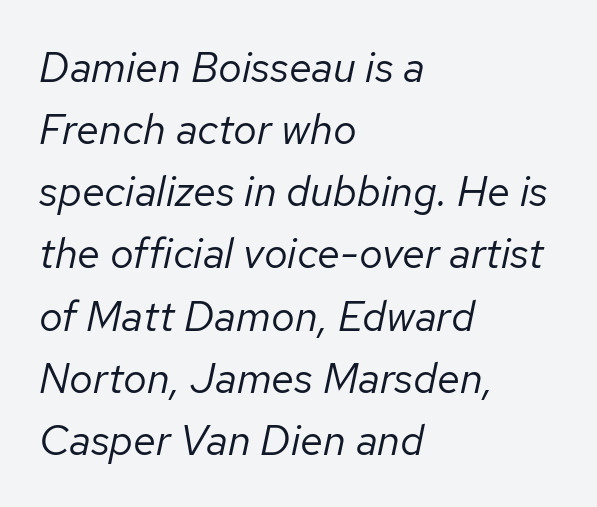
{"italic": "yes", "lean": "right", "slant_degrees": 12, "bold": "no", "weight": "regular", "width": "normal", "stroke_contrast": "low", "x_height": "medium", "monospaced": "no", "underline": "no", "align": "left", "line_spacing": "normal", "line_spacing_ratio": 1.48, "letter_spacing": "normal", "letter_spacing_em": 0.0, "glyph_px": 42}
